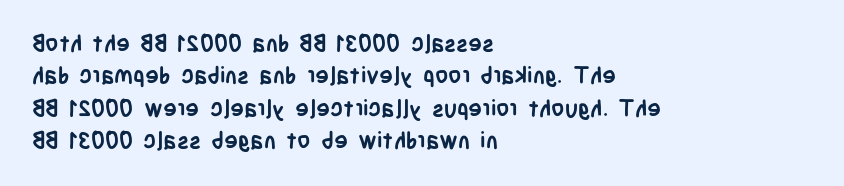
{"italic": "no", "bold": "yes", "underline": "no", "align": "left", "line_spacing": "normal", "line_spacing_ratio": 1.41, "letter_spacing": "normal", "letter_spacing_em": 0.0, "glyph_px": 23}
